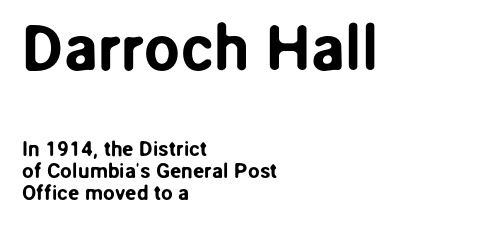
The rag falls on the right side of this text block. Serifs: no, the terminals of the letterforms are clean. Proportional: the letters do not fall into vertical columns. Size contrast runs from large at the top to small at the bottom. In terms of posture, this sample is upright. Descenders hang freely into open space.
